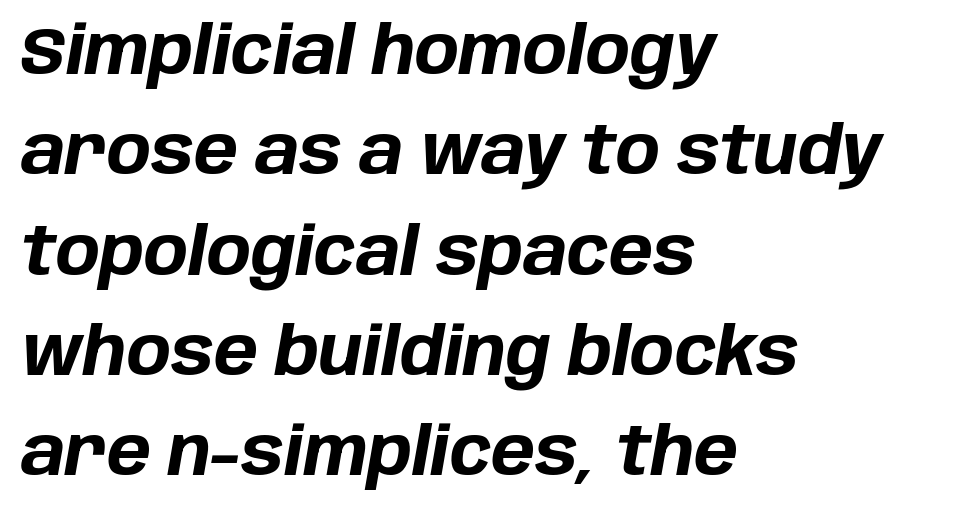
Q: Is the text bold? A: Yes.
Q: Is the text italic (slanted)? A: Yes, it leans right by about 10 degrees.
Q: Is the text underlined? A: No.
Q: How is the paragraph aligned? A: Left-aligned.
Q: Is the spacing between letters normal or unusually wide? A: Normal.
Q: Is the spacing between lines tight, normal or loose? A: Normal.
Q: Width (condensed, normal, or wide)? A: Normal.
Q: Stroke contrast? A: Low.
Q: x-height? A: Large.
Q: Monospaced? A: No.
